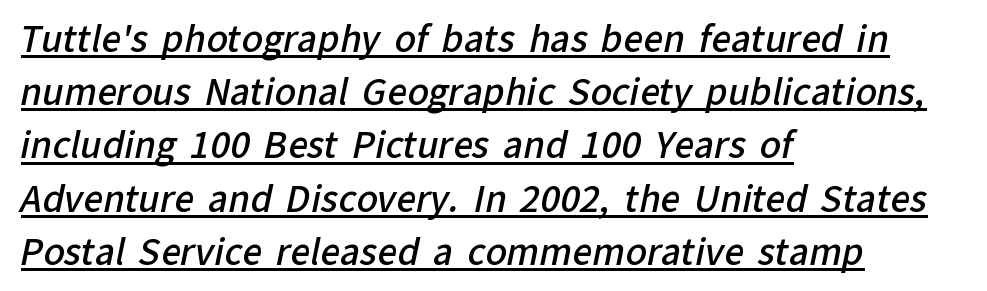
The typesetter chose a ragged-right arrangement here. The typeface chosen for these lines omits serifs. Underline: present. In terms of letterspacing, this is plain default setting.
